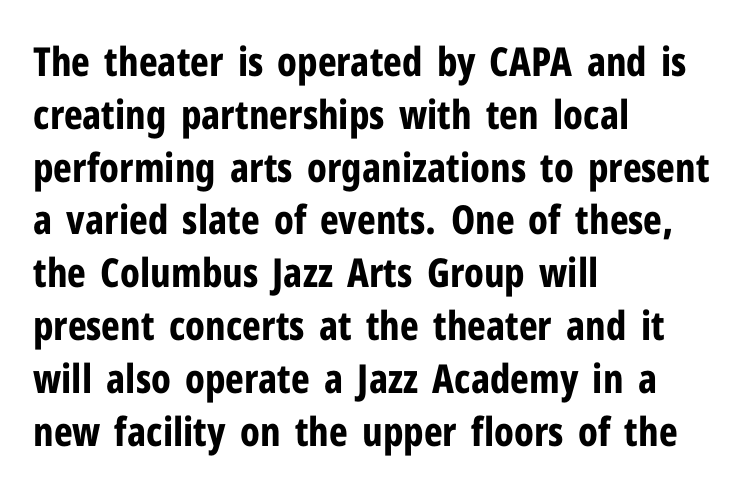
The image shows 40 px bold, condensed sans-serif type, upright; set left-aligned, normal line spacing (1.32x), normal letter spacing, not underlined; low stroke contrast and a medium x-height.
